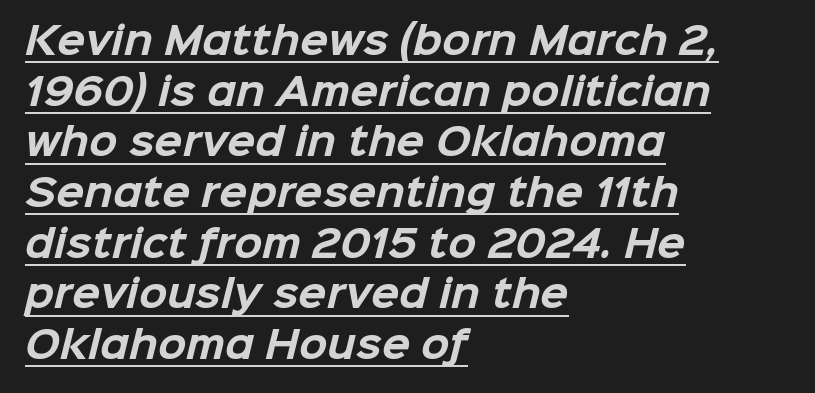
Q: Is the text bold? A: Yes.
Q: Is the typeface a serif or a sans-serif typeface? A: Sans-serif.
Q: Is the text underlined? A: Yes.
Q: How is the paragraph aligned? A: Left-aligned.
Q: Is the spacing between letters normal or unusually wide? A: Normal.
Q: Is the spacing between lines tight, normal or loose? A: Normal.
Q: Width (condensed, normal, or wide)? A: Normal.
Q: Stroke contrast? A: Low.
Q: x-height? A: Medium.
Q: Monospaced? A: No.
